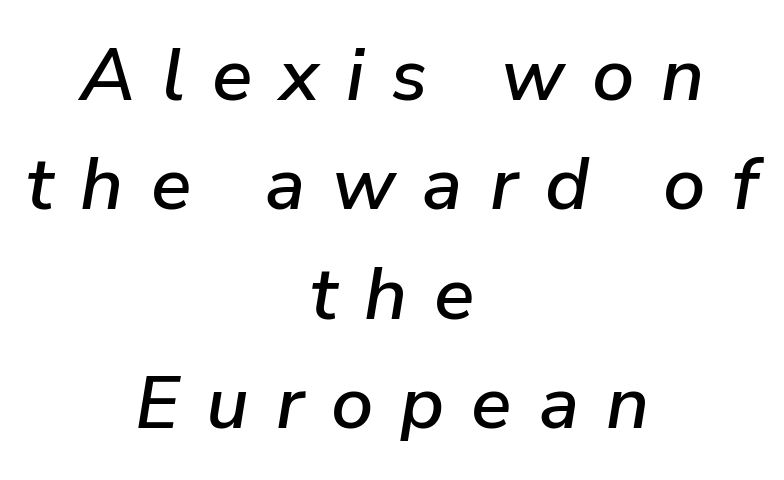
In terms of letterspacing, this is a distinctly airy, spread setting. The baseline area is clear. Spacing verdict: proportional, widths tailored to each character. Typeset on center — no edge is straight. The space between consecutive lines is moderate.
